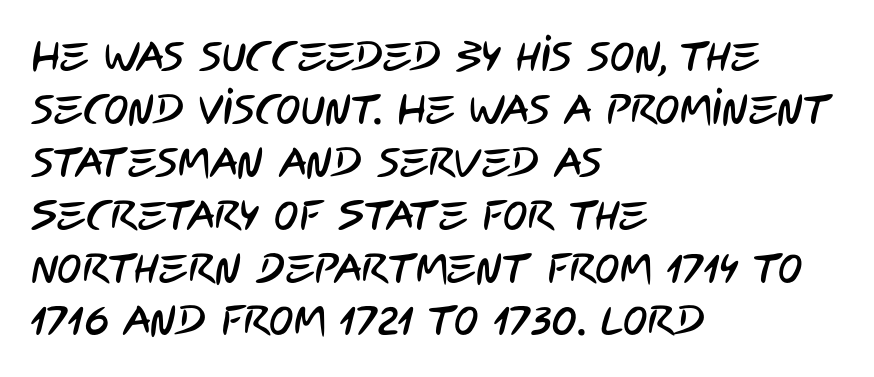
The letters sit at their default tracking, neither squeezed nor spread. Character widths vary here, with narrow letters taking less room than wide ones. Classification — sans serif. Descender tails drop into unmarked territory.
